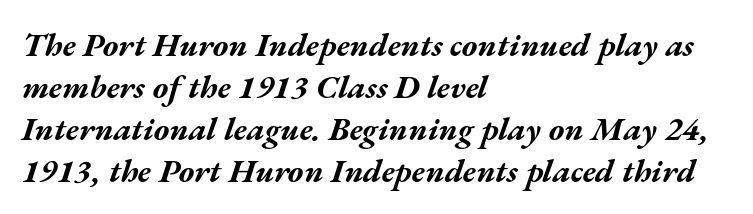
{"italic": "yes", "lean": "right", "slant_degrees": 17, "bold": "yes", "weight": "bold", "width": "wide", "stroke_contrast": "medium", "x_height": "medium", "monospaced": "no", "underline": "no", "align": "left", "line_spacing": "normal", "line_spacing_ratio": 1.27, "letter_spacing": "normal", "letter_spacing_em": 0.0, "glyph_px": 33}
